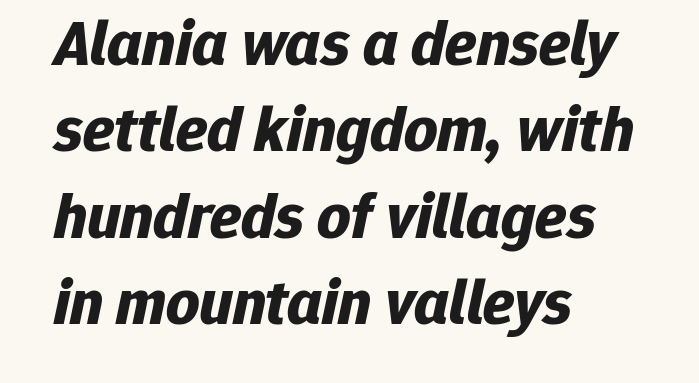
{"italic": "yes", "lean": "right", "slant_degrees": 12, "bold": "yes", "weight": "bold", "width": "normal", "stroke_contrast": "low", "x_height": "medium", "monospaced": "no", "underline": "no", "align": "left", "line_spacing": "normal", "line_spacing_ratio": 1.33, "letter_spacing": "normal", "letter_spacing_em": 0.0, "glyph_px": 65}
